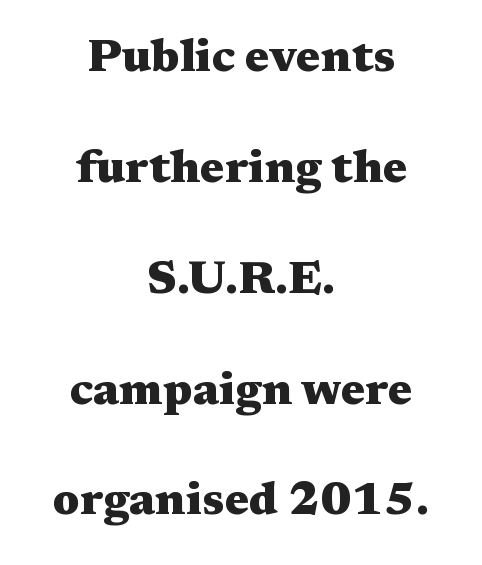
{"serif": "yes", "italic": "no", "bold": "yes", "weight": "heavy", "width": "wide", "stroke_contrast": "medium", "x_height": "medium", "monospaced": "no", "underline": "no", "align": "center", "line_spacing": "loose", "line_spacing_ratio": 2.41, "letter_spacing": "normal", "letter_spacing_em": 0.0, "glyph_px": 46}
